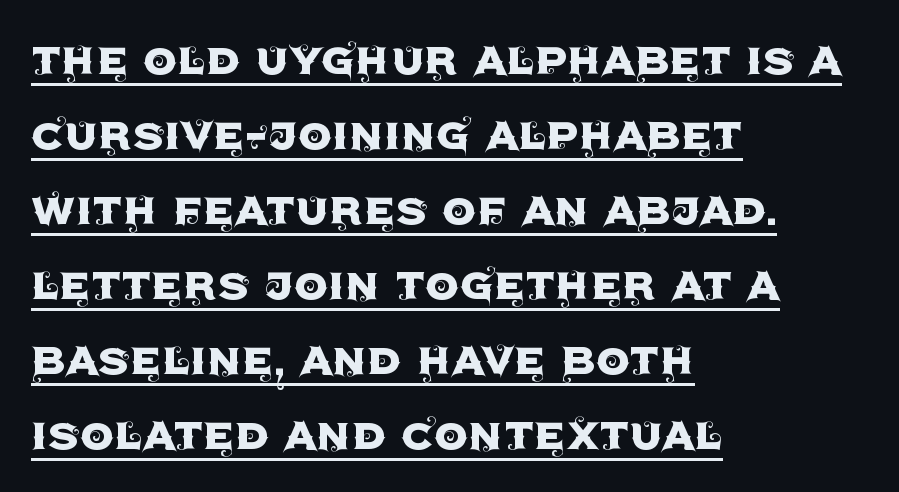
Q: Is the text italic (slanted)? A: No, it is upright.
Q: Is the typeface a serif or a sans-serif typeface? A: Sans-serif.
Q: Is the text underlined? A: Yes.
Q: How is the paragraph aligned? A: Left-aligned.
Q: Is the spacing between letters normal or unusually wide? A: Normal.
Q: Is the spacing between lines tight, normal or loose? A: Normal.
Q: Width (condensed, normal, or wide)? A: Normal.
Q: x-height? A: Large.
Q: Monospaced? A: No.
